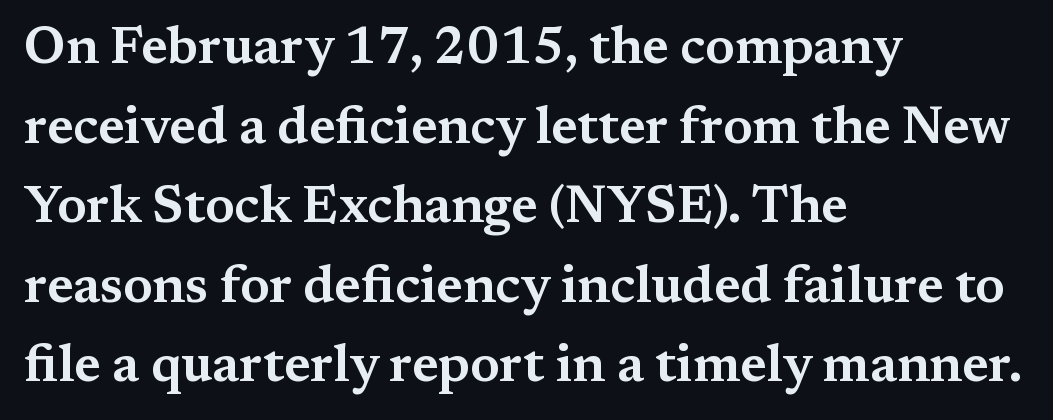
Q: Is the text italic (slanted)? A: No, it is upright.
Q: Is the typeface a serif or a sans-serif typeface? A: Serif.
Q: Is the text underlined? A: No.
Q: How is the paragraph aligned? A: Left-aligned.
Q: Is the spacing between letters normal or unusually wide? A: Normal.
Q: Is the spacing between lines tight, normal or loose? A: Normal.
Q: Width (condensed, normal, or wide)? A: Wide.
Q: Stroke contrast? A: Medium.
Q: x-height? A: Medium.
Q: Monospaced? A: No.
